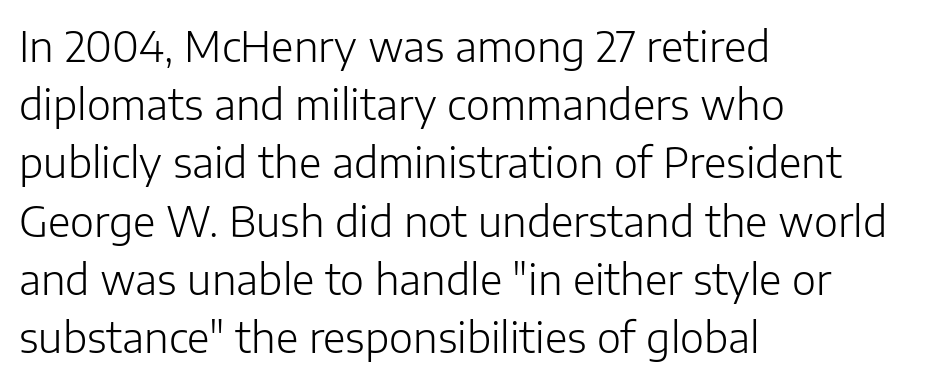
These glyphs show unthickened strokes, regular width or finer. Standard letterfit; no display-style spreading of the glyphs. Is there much room between lines? A standard amount, neither cramped nor airy. Line beginnings align vertically; line endings do not. The passage shown is not underscored anywhere.
